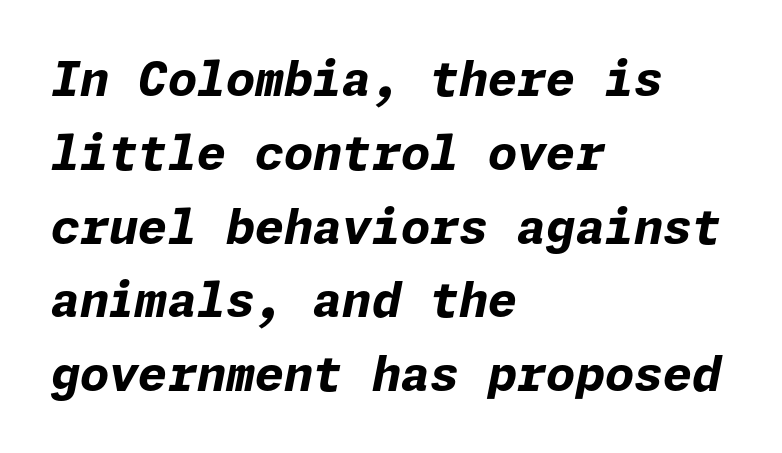
{"italic": "yes", "lean": "right", "slant_degrees": 11, "bold": "yes", "weight": "bold", "width": "normal", "stroke_contrast": "low", "x_height": "medium", "underline": "no", "align": "left", "line_spacing": "normal", "line_spacing_ratio": 1.57, "letter_spacing": "normal", "letter_spacing_em": 0.0, "glyph_px": 47}
